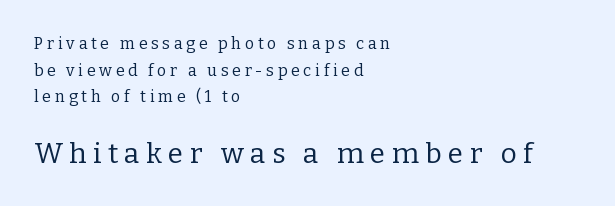
{"serif": "yes", "italic": "no", "bold": "no", "weight": "regular", "width": "normal", "stroke_contrast": "low", "x_height": "medium", "monospaced": "no", "underline": "no", "align": "left", "line_spacing": "normal", "line_spacing_ratio": 1.66, "letter_spacing": "wide", "letter_spacing_em": 0.23, "larger_block": "second", "size_ratio": 1.75, "glyph_px": 28}
